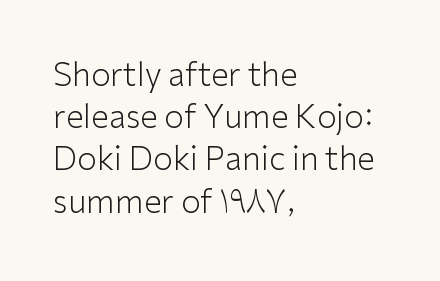
{"serif": "no", "italic": "no", "bold": "no", "weight": "light", "width": "normal", "stroke_contrast": "low", "x_height": "medium", "monospaced": "no", "underline": "no", "align": "left", "line_spacing": "normal", "line_spacing_ratio": 1.32, "letter_spacing": "normal", "letter_spacing_em": 0.0, "glyph_px": 32}
